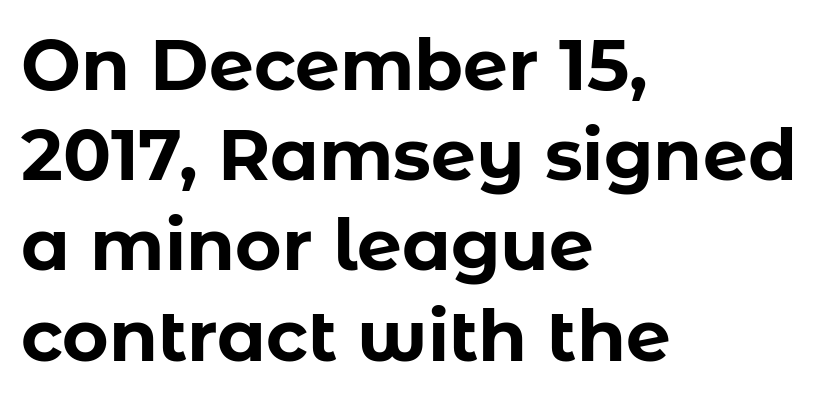
The image shows 71 px bold sans-serif type, upright; set left-aligned, normal line spacing (1.27x), normal letter spacing, not underlined; low stroke contrast and a medium x-height.
